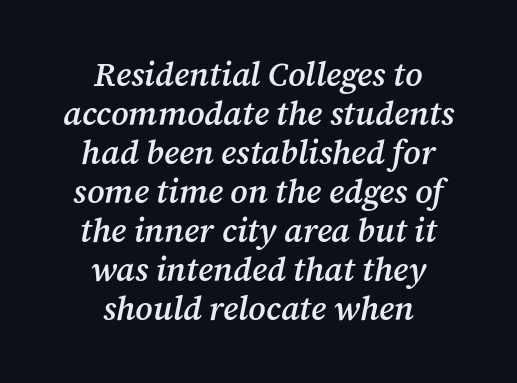
The typeface chosen for these lines features serifs. Just letters on the line, the space beneath them empty. How heavy is the stroke? Medium-heavy — a semibold, shy of bold. Observe the lean: these are italic letterforms. Each word holds together tightly as a unit, with standard inter-letter gaps. A centered setting, common on invitations and titles, is used for this passage.
